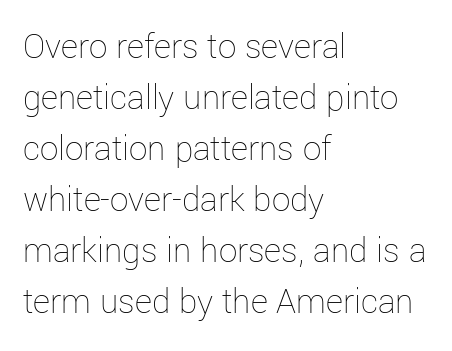
The image shows 37 px thin type, upright; set left-aligned, normal line spacing (1.38x), normal letter spacing, not underlined; low stroke contrast and a medium x-height.
